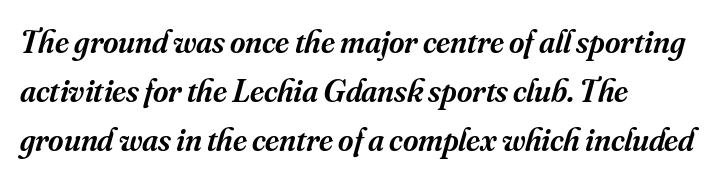
{"serif": "yes", "italic": "yes", "lean": "right", "slant_degrees": 16, "bold": "semi", "weight": "semibold", "width": "normal", "stroke_contrast": "medium", "x_height": "small", "monospaced": "no", "underline": "no", "align": "left", "line_spacing": "normal", "line_spacing_ratio": 1.48, "letter_spacing": "normal", "letter_spacing_em": 0.0, "glyph_px": 33}
